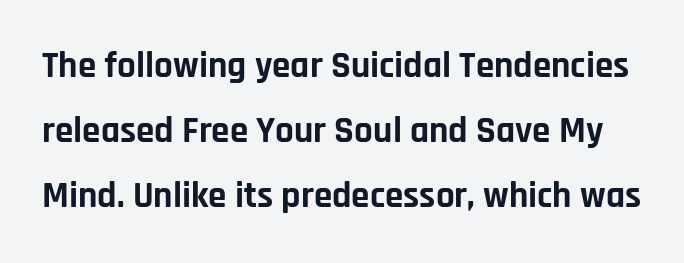
Q: Is the text bold? A: Yes.
Q: Is the text italic (slanted)? A: No, it is upright.
Q: Is the typeface a serif or a sans-serif typeface? A: Sans-serif.
Q: Is the text underlined? A: No.
Q: Is the spacing between letters normal or unusually wide? A: Normal.
Q: Width (condensed, normal, or wide)? A: Normal.
Q: Stroke contrast? A: Low.
Q: x-height? A: Large.
Q: Monospaced? A: No.
